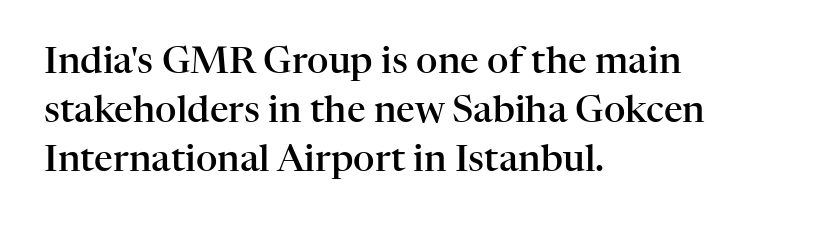
Q: Is the text bold? A: Semi-bold.
Q: Is the text italic (slanted)? A: No, it is upright.
Q: Is the typeface a serif or a sans-serif typeface? A: Serif.
Q: Is the text underlined? A: No.
Q: How is the paragraph aligned? A: Left-aligned.
Q: Is the spacing between letters normal or unusually wide? A: Normal.
Q: Is the spacing between lines tight, normal or loose? A: Normal.
Q: Width (condensed, normal, or wide)? A: Normal.
Q: Stroke contrast? A: High.
Q: x-height? A: Medium.
Q: Monospaced? A: No.
